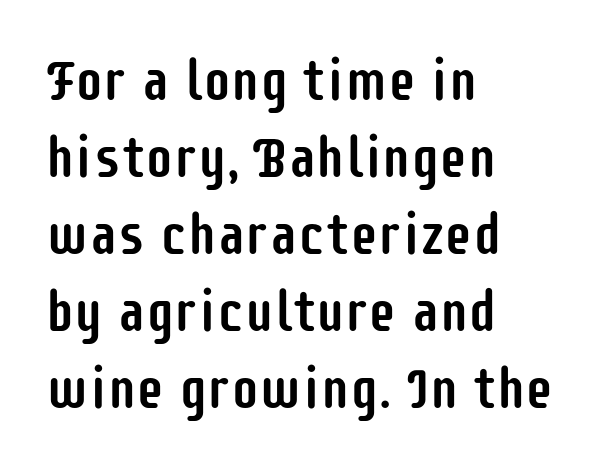
Q: Is the text italic (slanted)? A: No, it is upright.
Q: Is the typeface a serif or a sans-serif typeface? A: Sans-serif.
Q: Is the text underlined? A: No.
Q: How is the paragraph aligned? A: Left-aligned.
Q: Is the spacing between letters normal or unusually wide? A: Normal.
Q: Is the spacing between lines tight, normal or loose? A: Normal.
Q: Width (condensed, normal, or wide)? A: Condensed.
Q: Stroke contrast? A: Low.
Q: x-height? A: Large.
Q: Monospaced? A: No.
